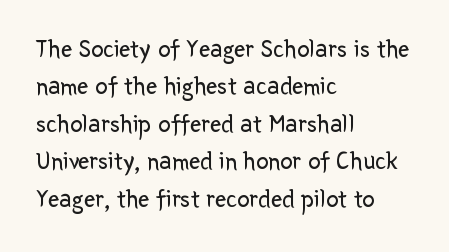
{"italic": "no", "bold": "no", "underline": "no", "align": "left", "line_spacing": "normal", "line_spacing_ratio": 1.5, "letter_spacing": "normal", "letter_spacing_em": 0.0, "glyph_px": 25}
